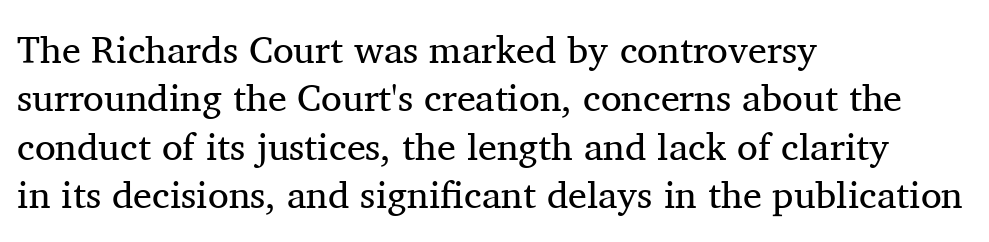
Q: Is the text bold? A: No.
Q: Is the text italic (slanted)? A: No, it is upright.
Q: Is the typeface a serif or a sans-serif typeface? A: Serif.
Q: Is the text underlined? A: No.
Q: How is the paragraph aligned? A: Left-aligned.
Q: Is the spacing between letters normal or unusually wide? A: Normal.
Q: Is the spacing between lines tight, normal or loose? A: Normal.
Q: Width (condensed, normal, or wide)? A: Normal.
Q: Stroke contrast? A: Medium.
Q: x-height? A: Medium.
Q: Monospaced? A: No.
